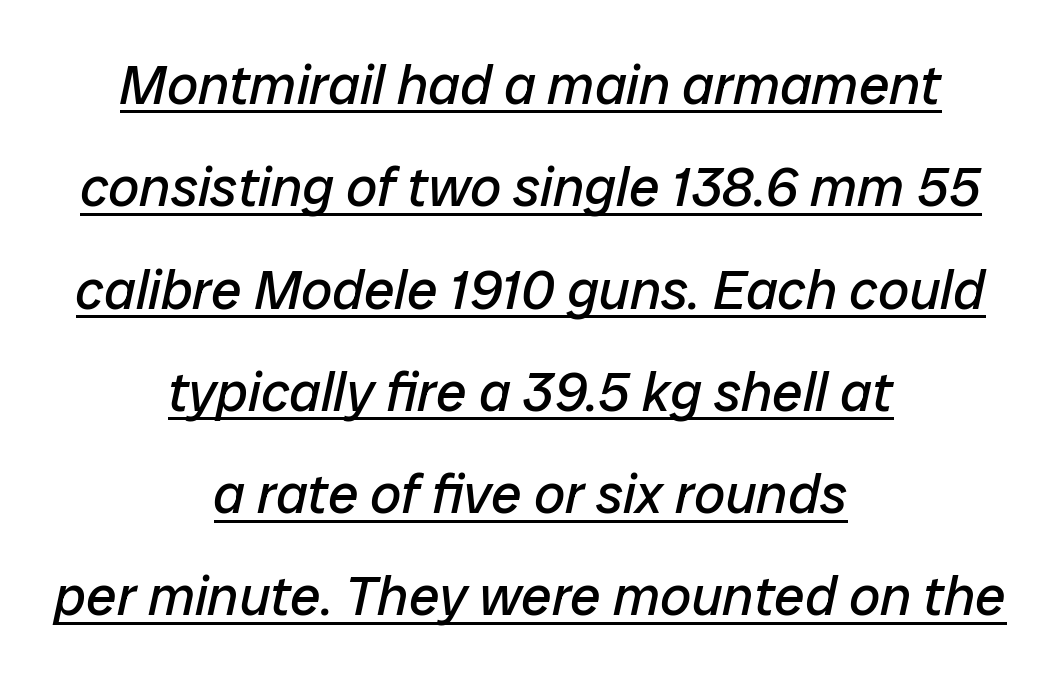
{"italic": "yes", "lean": "right", "slant_degrees": 12, "bold": "no", "weight": "regular", "width": "normal", "stroke_contrast": "low", "x_height": "medium", "monospaced": "no", "underline": "yes", "align": "center", "line_spacing_ratio": 1.86, "letter_spacing": "normal", "letter_spacing_em": 0.0, "glyph_px": 55}
